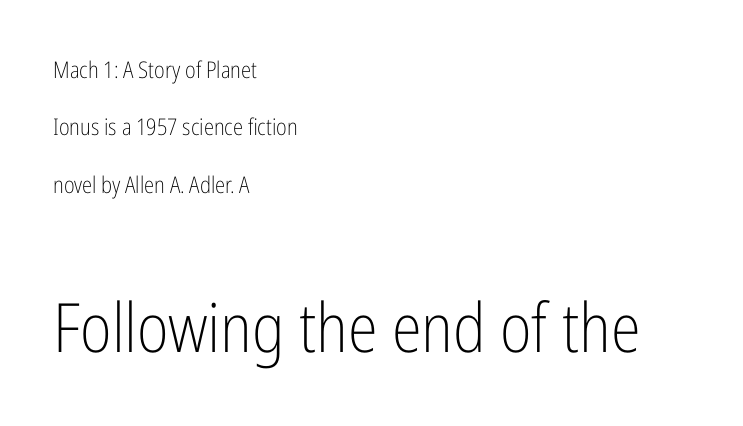
Q: Is the text bold? A: No.
Q: Is the text italic (slanted)? A: No, it is upright.
Q: Is the typeface a serif or a sans-serif typeface? A: Sans-serif.
Q: Is the text underlined? A: No.
Q: How is the paragraph aligned? A: Left-aligned.
Q: Is the spacing between letters normal or unusually wide? A: Normal.
Q: Is the spacing between lines tight, normal or loose? A: Loose.
Q: Which block of text is set in a larger size, the first (top) or the second (bottom)? A: The second (bottom) one.
Q: Width (condensed, normal, or wide)? A: Condensed.
Q: Stroke contrast? A: Low.
Q: x-height? A: Medium.
Q: Monospaced? A: No.
